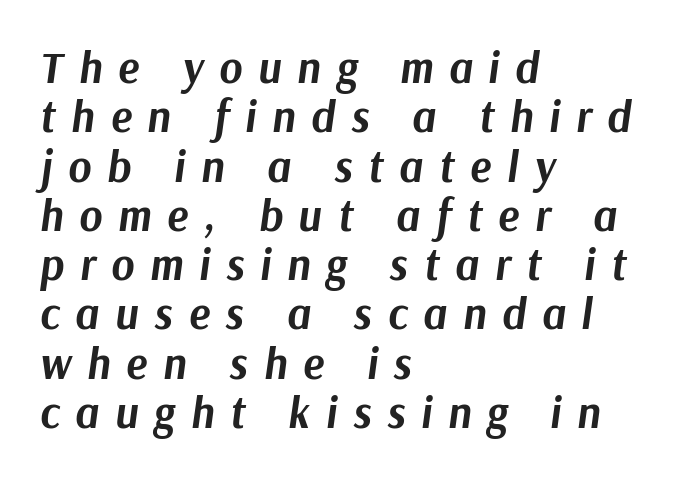
Q: Is the text bold? A: Yes.
Q: Is the text italic (slanted)? A: Yes, it leans right by about 9 degrees.
Q: Is the text underlined? A: No.
Q: How is the paragraph aligned? A: Left-aligned.
Q: Is the spacing between letters normal or unusually wide? A: Unusually wide.
Q: Is the spacing between lines tight, normal or loose? A: Tight.
Q: Width (condensed, normal, or wide)? A: Normal.
Q: Stroke contrast? A: Medium.
Q: x-height? A: Medium.
Q: Monospaced? A: No.
